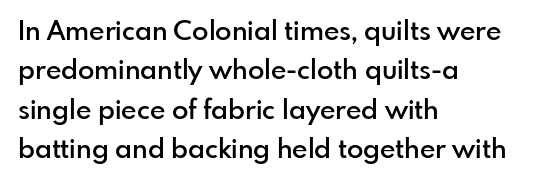
The image shows 27 px text type, upright; set left-aligned, normal line spacing (1.46x), normal letter spacing, not underlined.
